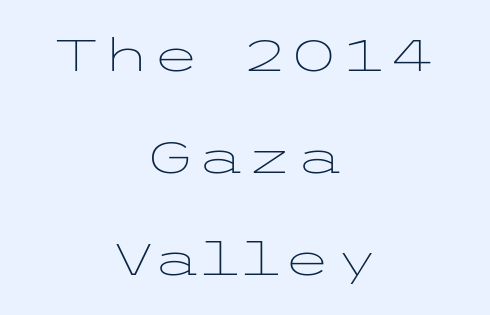
The image shows 45 px light, wide sans-serif type, upright; set centered, loose line spacing (2.27x), normal letter spacing, not underlined; low stroke contrast and a medium x-height.
